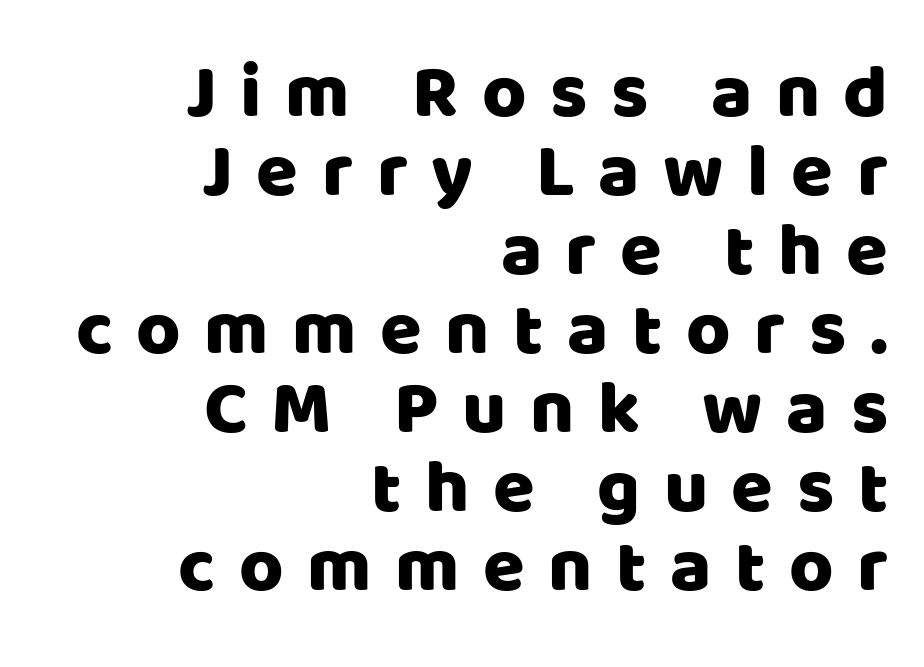
Q: Is the text italic (slanted)? A: No, it is upright.
Q: Is the typeface a serif or a sans-serif typeface? A: Sans-serif.
Q: Is the text underlined? A: No.
Q: How is the paragraph aligned? A: Right-aligned.
Q: Is the spacing between letters normal or unusually wide? A: Unusually wide.
Q: Is the spacing between lines tight, normal or loose? A: Tight.
Q: Width (condensed, normal, or wide)? A: Normal.
Q: Stroke contrast? A: Low.
Q: x-height? A: Large.
Q: Monospaced? A: No.
